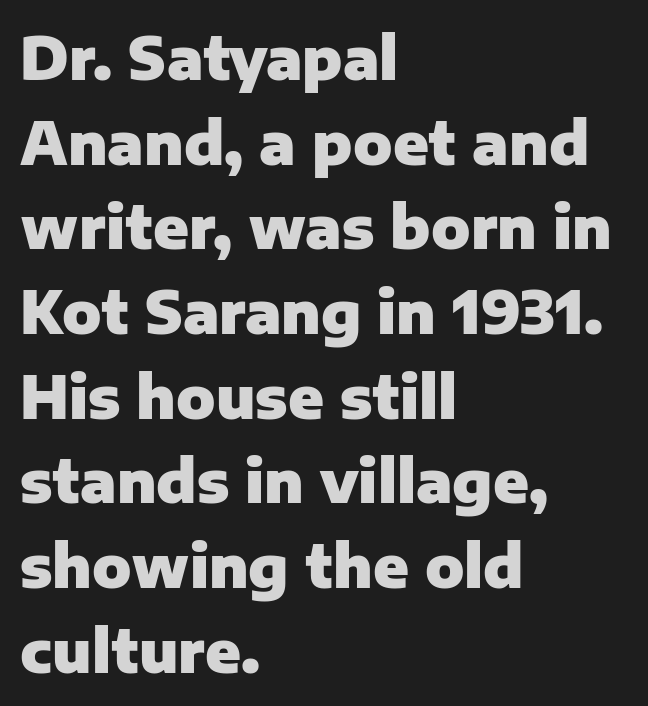
The image shows 58 px heavy sans-serif type, upright; set left-aligned, normal line spacing (1.46x), normal letter spacing, not underlined; low stroke contrast and a medium x-height.
